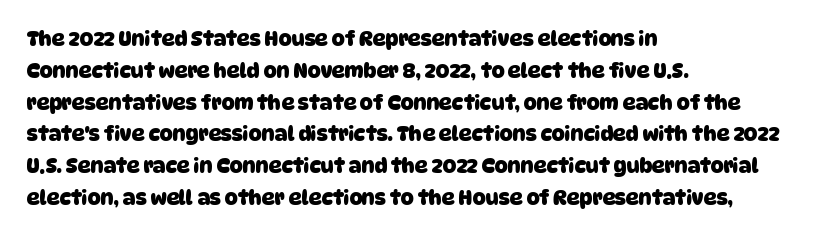
Students, this is bold: see how much ink each stroke carries. The letterforms sit shoulder to shoulder at normal distance. Does the copy run flush right? No — it runs flush left. Bare-footed words on every line.
